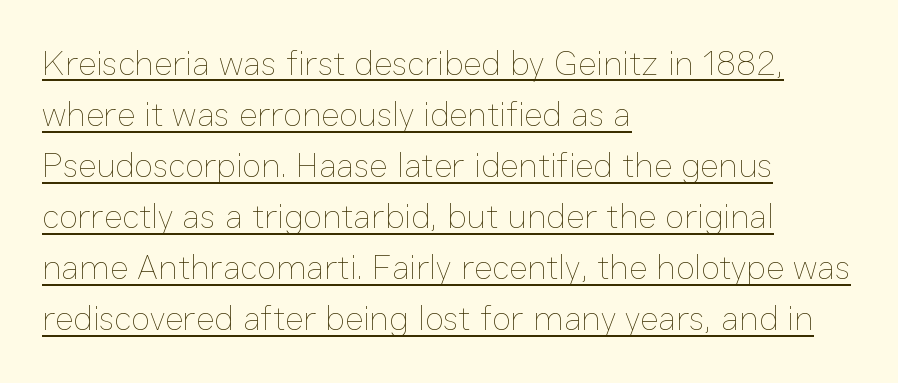
A classic flush-left, rag-right setting is used for this passage. The font sits on the lighter half of the weight spectrum, regular included. A typesetter would call this leading conventional body-copy spacing. The rendered words wear a rule along their underside. Upright lettering throughout.
